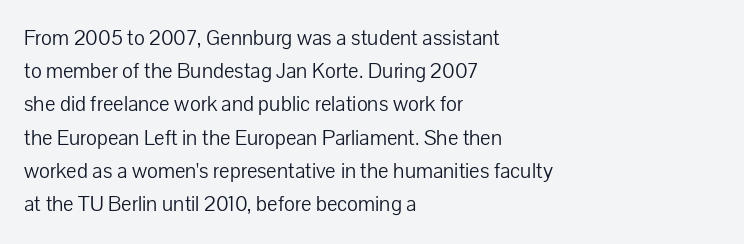
Tall strokes in this sample are plumb rather than angled. Weight: regular or lighter. Tracking value appears to be zero — textbook default spacing. The passage shown stacks its lines at a standard gap. The lines in this sample share a left origin and differ only in where they stop. Anything drawn beneath the words? Only blank space.
